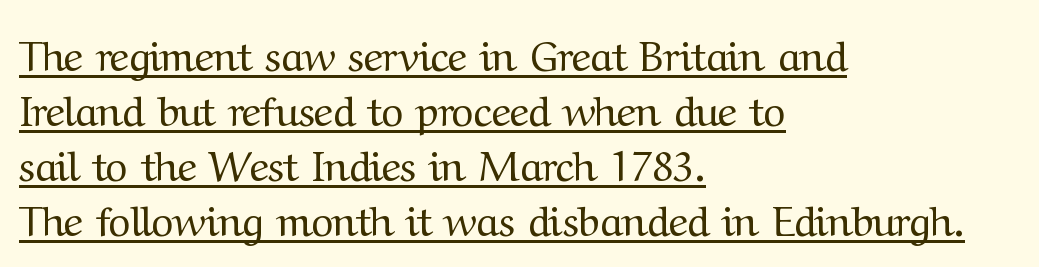
Designer's note — italics off, roman on. Teacher's note: observe the even left margin — that is flush-left alignment. Look at the bottom of the vertical strokes: they flare into serifs here. The lettering is marked with a stroke running underneath it. Tracking value appears to be zero — textbook default spacing. Counters stay open thanks to moderate or lighter strokes.
